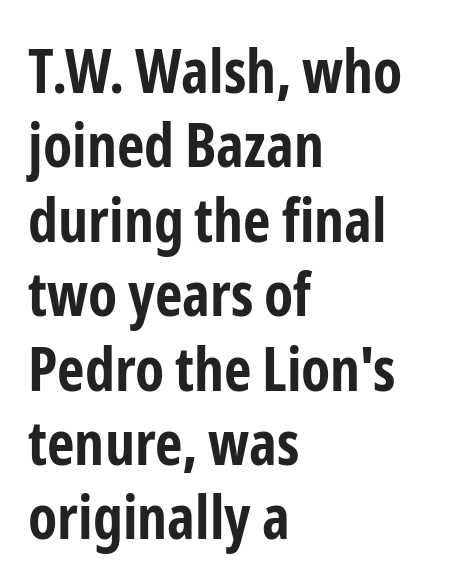
{"serif": "no", "italic": "no", "bold": "yes", "weight": "bold", "width": "condensed", "stroke_contrast": "low", "x_height": "medium", "monospaced": "no", "underline": "no", "align": "left", "line_spacing_ratio": 1.24, "letter_spacing": "normal", "letter_spacing_em": 0.0, "glyph_px": 60}
